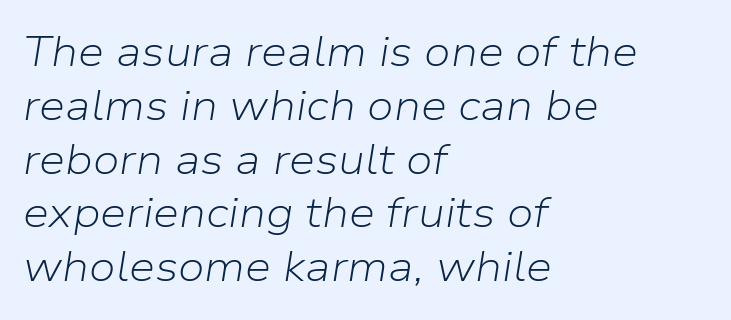
Bare-footed words on every line. Nobody touched the tracking dial on this one. Nothing heavy about these letters — not bold at all. Quick note: interline space is typical. The typography opts for an oblique posture over an upright one.
